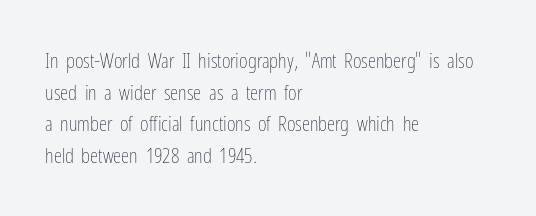
Q: Is the text bold? A: No.
Q: Is the text italic (slanted)? A: No, it is upright.
Q: Is the text underlined? A: No.
Q: How is the paragraph aligned? A: Left-aligned.
Q: Is the spacing between letters normal or unusually wide? A: Normal.
Q: Is the spacing between lines tight, normal or loose? A: Normal.
